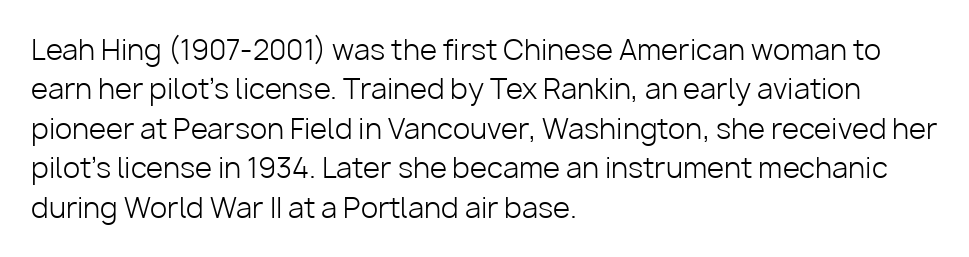
The image shows 28 px light sans-serif type, upright; set left-aligned, normal line spacing (1.41x), normal letter spacing, not underlined; low stroke contrast and a medium x-height.
